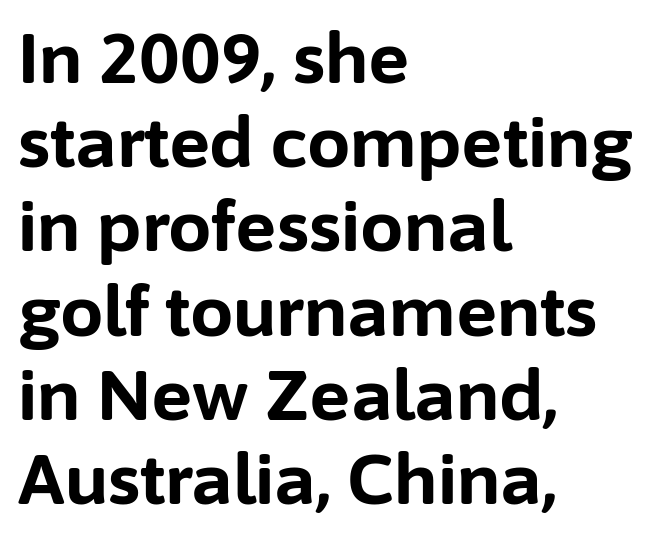
Q: Is the text bold? A: Yes.
Q: Is the text italic (slanted)? A: No, it is upright.
Q: Is the typeface a serif or a sans-serif typeface? A: Sans-serif.
Q: Is the text underlined? A: No.
Q: How is the paragraph aligned? A: Left-aligned.
Q: Is the spacing between letters normal or unusually wide? A: Normal.
Q: Width (condensed, normal, or wide)? A: Normal.
Q: Stroke contrast? A: Low.
Q: x-height? A: Medium.
Q: Monospaced? A: No.
